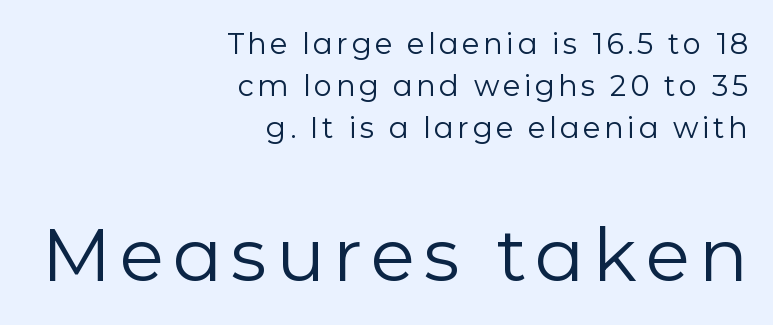
Q: Is the text bold? A: No.
Q: Is the text italic (slanted)? A: No, it is upright.
Q: Is the typeface a serif or a sans-serif typeface? A: Sans-serif.
Q: Is the text underlined? A: No.
Q: How is the paragraph aligned? A: Right-aligned.
Q: Is the spacing between lines tight, normal or loose? A: Normal.
Q: Which block of text is set in a larger size, the first (top) or the second (bottom)? A: The second (bottom) one.
Q: Width (condensed, normal, or wide)? A: Normal.
Q: Stroke contrast? A: Low.
Q: x-height? A: Medium.
Q: Monospaced? A: No.
